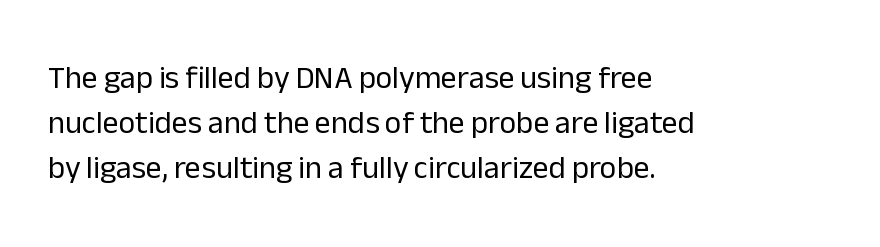
Q: Is the text bold? A: No.
Q: Is the text italic (slanted)? A: No, it is upright.
Q: Is the typeface a serif or a sans-serif typeface? A: Sans-serif.
Q: Is the text underlined? A: No.
Q: How is the paragraph aligned? A: Left-aligned.
Q: Is the spacing between letters normal or unusually wide? A: Normal.
Q: Is the spacing between lines tight, normal or loose? A: Normal.
Q: Width (condensed, normal, or wide)? A: Normal.
Q: Stroke contrast? A: Low.
Q: x-height? A: Medium.
Q: Monospaced? A: No.
